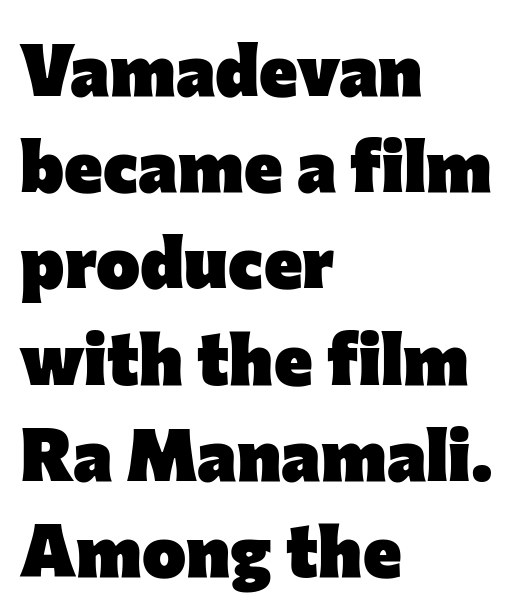
{"serif": "no", "italic": "no", "bold": "yes", "weight": "heavy", "width": "normal", "stroke_contrast": "low", "x_height": "medium", "monospaced": "no", "underline": "no", "align": "left", "line_spacing": "normal", "line_spacing_ratio": 1.3, "letter_spacing": "normal", "letter_spacing_em": 0.0, "glyph_px": 74}
